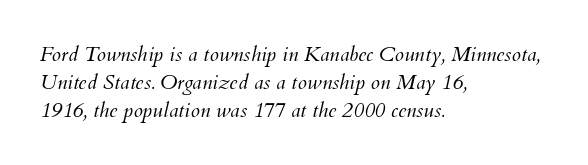
The image shows 21 px text type, italic (leaning right); set left-aligned, normal line spacing (1.33x), normal letter spacing, not underlined.
